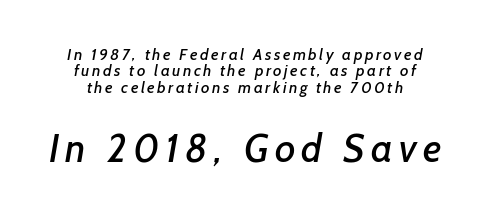
The image shows 39 px sans-serif type; set tight line spacing (1.02x), not underlined; the second (bottom) block is 2.44x larger; low stroke contrast and a medium x-height.
